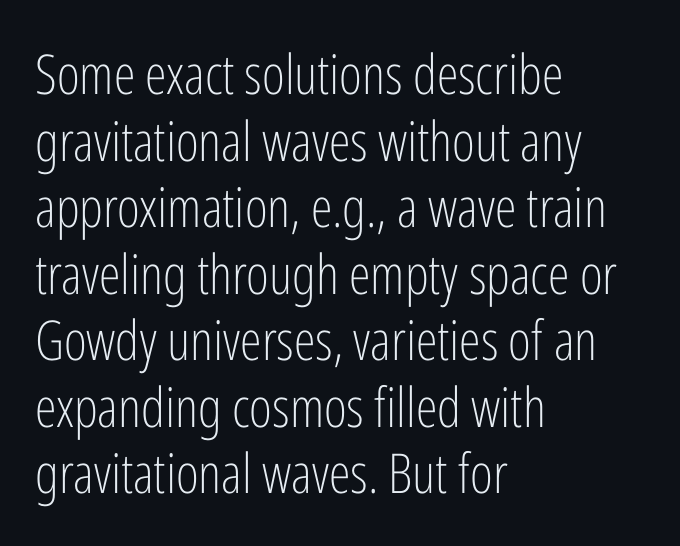
Q: Is the text bold? A: No.
Q: Is the text italic (slanted)? A: No, it is upright.
Q: Is the typeface a serif or a sans-serif typeface? A: Sans-serif.
Q: Is the text underlined? A: No.
Q: How is the paragraph aligned? A: Left-aligned.
Q: Is the spacing between letters normal or unusually wide? A: Normal.
Q: Width (condensed, normal, or wide)? A: Condensed.
Q: Stroke contrast? A: Low.
Q: x-height? A: Medium.
Q: Monospaced? A: No.
